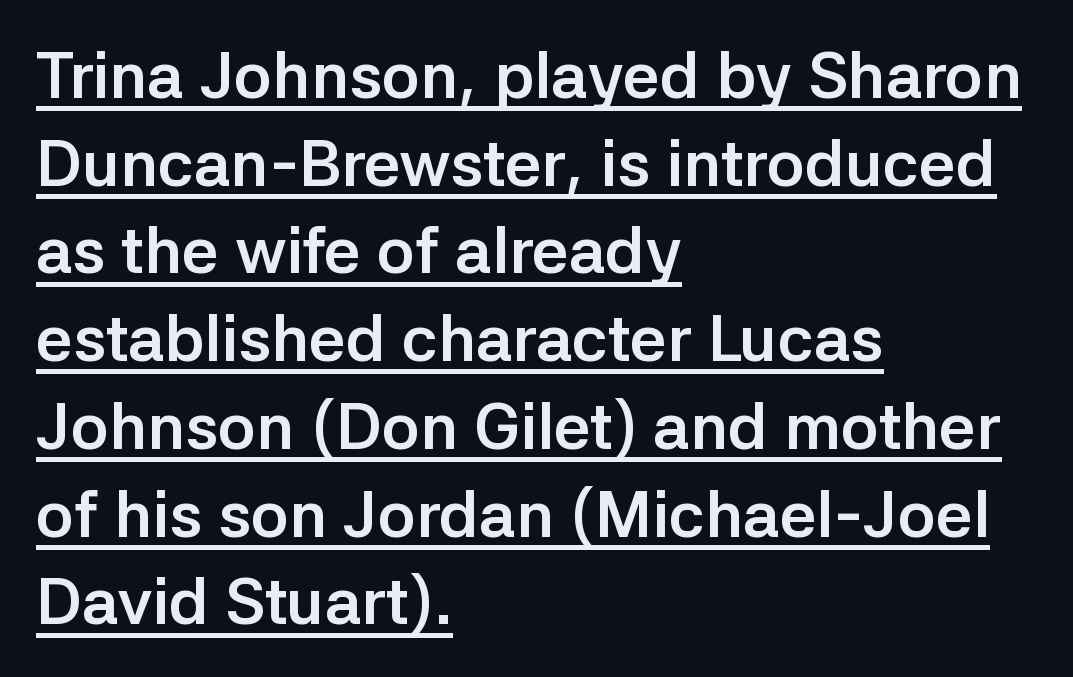
The image shows 65 px semibold sans-serif type, upright; set left-aligned, normal line spacing (1.35x), normal letter spacing, underlined; low stroke contrast and a medium x-height.
